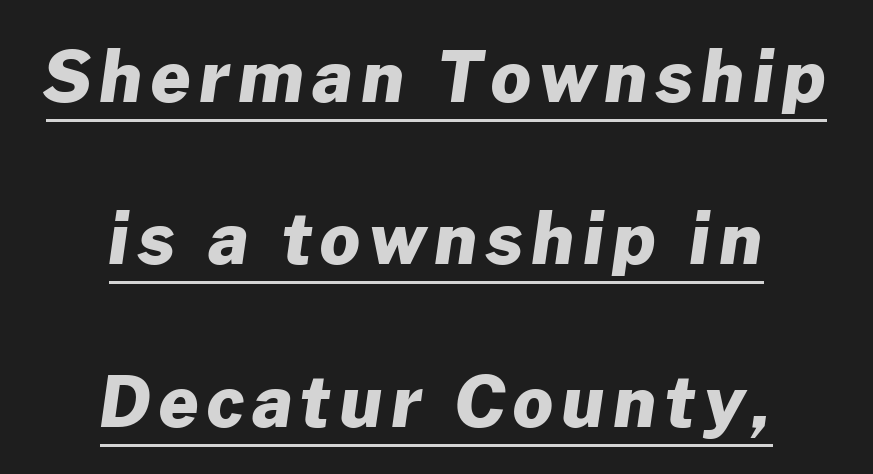
The image shows 70 px heavy sans-serif type; set centered, loose line spacing (2.32x), underlined; low stroke contrast and a medium x-height.
